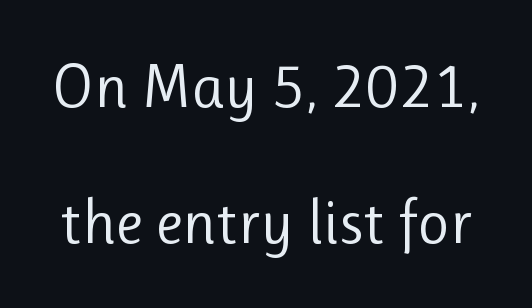
The image shows 62 px regular-weight sans-serif type, upright; set loose line spacing (2.19x), normal letter spacing, not underlined; low stroke contrast and a medium x-height.
